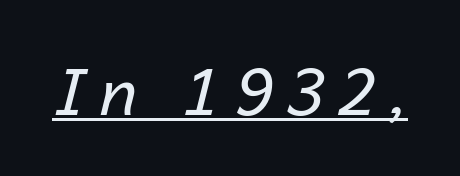
The image shows 65 px regular-weight type, italic (leaning right); set unusually wide letter spacing (+0.22 em), underlined; low stroke contrast and a medium x-height.
